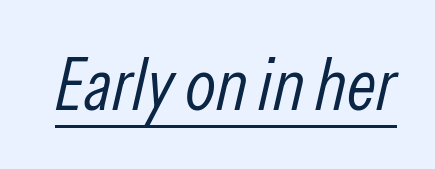
Q: Is the text bold? A: No.
Q: Is the text italic (slanted)? A: Yes, it leans right by about 13 degrees.
Q: Is the text underlined? A: Yes.
Q: Is the spacing between letters normal or unusually wide? A: Normal.
Q: Width (condensed, normal, or wide)? A: Condensed.
Q: Stroke contrast? A: Low.
Q: x-height? A: Medium.
Q: Monospaced? A: No.
